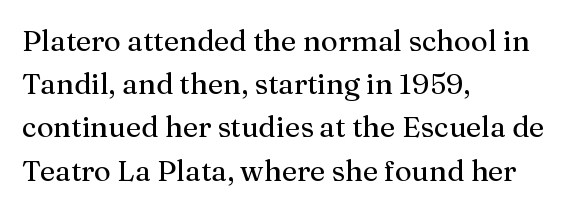
Normally led — the rows are evenly, conventionally spaced. Rule under the text: the space is simply empty. In terms of letterform style, serifs are clearly present. A roman cut, with each character standing at attention. These lines are rendered in a variable-pitch font.
